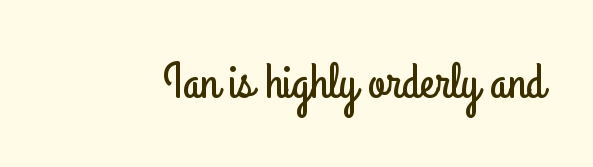
Q: Is the typeface a serif or a sans-serif typeface? A: Sans-serif.
Q: Is the text underlined? A: No.
Q: Is the spacing between letters normal or unusually wide? A: Normal.
Q: Width (condensed, normal, or wide)? A: Condensed.
Q: Stroke contrast? A: Low.
Q: x-height? A: Small.
Q: Monospaced? A: No.
